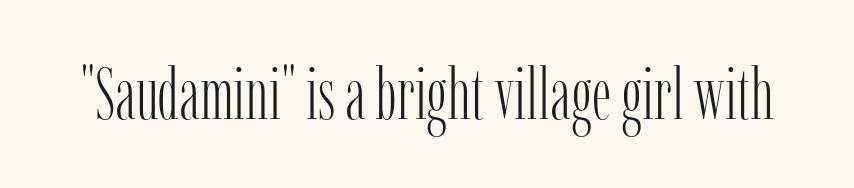
I'd call this a serif setting — the letters wear small feet. The characters are drawn with everyday or finer stroke widths. Descenders are the only things crossing below the line. Words appear dense and cohesive because spacing is normal. Varying glyph widths throughout — classic text-font behaviour.
